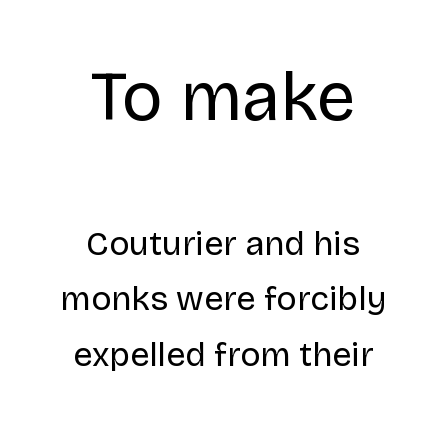
The rendering uses natural spacing where letterforms have individual widths. The letterforms sit at book weight or below. Letterform terminals end flat and unadorned throughout the passage. This sample uses plain, unmodified letter spacing. The leading is moderate, giving the passage an even texture.
